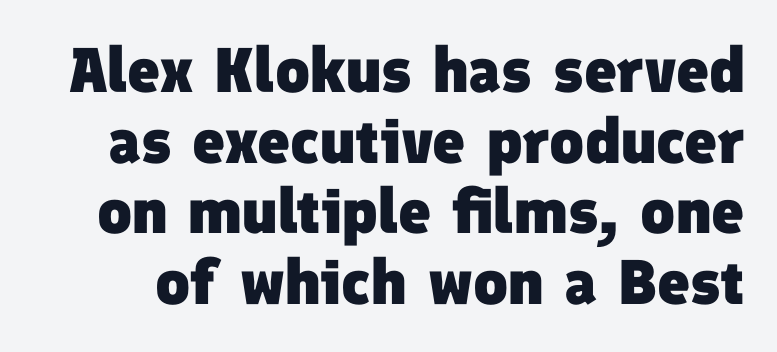
The characters look thick and weighty, a clear bold. Nothing sits at the stroke ends, so this counts as sans-serif. A typesetter would call this zero additional tracking. These lines are rendered in a variable-pitch font. Line spacing here is tight. A bare baseline throughout the passage.
